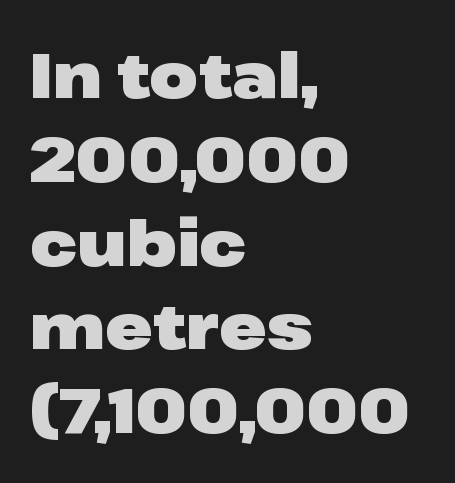
Q: Is the text bold? A: Yes.
Q: Is the text italic (slanted)? A: No, it is upright.
Q: Is the typeface a serif or a sans-serif typeface? A: Sans-serif.
Q: Is the text underlined? A: No.
Q: How is the paragraph aligned? A: Left-aligned.
Q: Is the spacing between letters normal or unusually wide? A: Normal.
Q: Is the spacing between lines tight, normal or loose? A: Normal.
Q: Width (condensed, normal, or wide)? A: Wide.
Q: Stroke contrast? A: Low.
Q: x-height? A: Medium.
Q: Monospaced? A: No.
